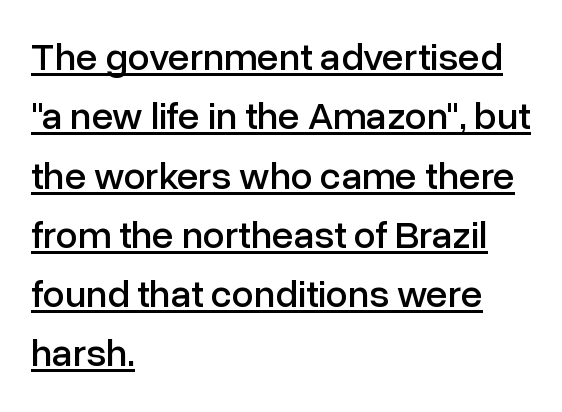
Posture: vertical. The face used here is proportionally spaced, like ordinary book or web type. Is the block centered? No — it sits flush against the left margin. Students, observe: this is what conventionally led text looks like. Unlike a traditional serif, this face leaves its strokes unadorned.
